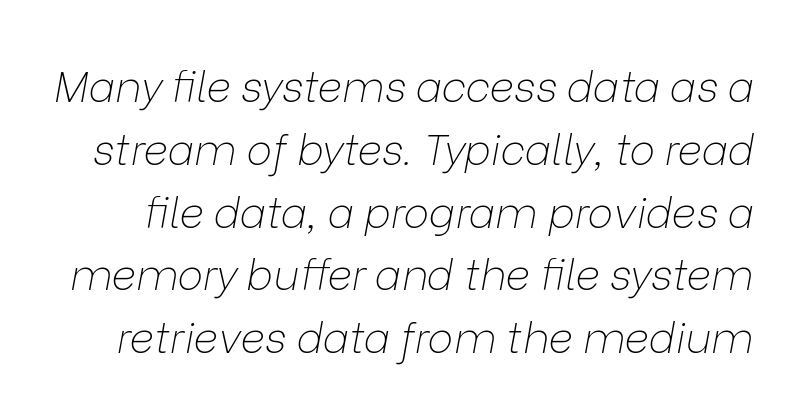
Style check: oblique. Words appear dense and cohesive because spacing is normal. Has an underline been added? It has not. If you measured baseline to baseline, you'd find a middling distance.
